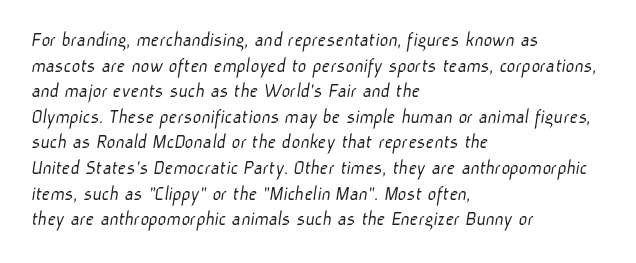
The image shows 21 px text type; set left-aligned, line spacing 1.22x, normal letter spacing, not underlined.
